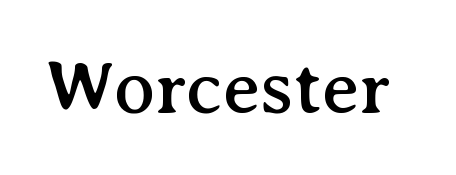
The rendering shows small feet on the letterforms — a serif design. The tracking reads as untouched default to a designer's eye. The specimen omits any rule beneath the text block's lines. Posture: upright roman. Varying glyph widths throughout — classic text-font behaviour.
